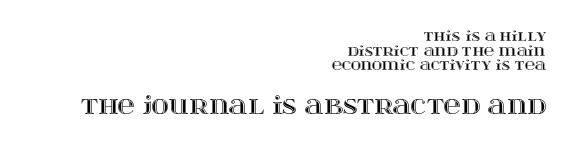
If you squint, the bottom block still reads clearly — it's the larger of the two. Decoration check: the copy has no underline. Summary of vertical rhythm: compact, with narrow interline spacing. Is the letter spacing exaggerated? No — it looks like the ordinary default.
